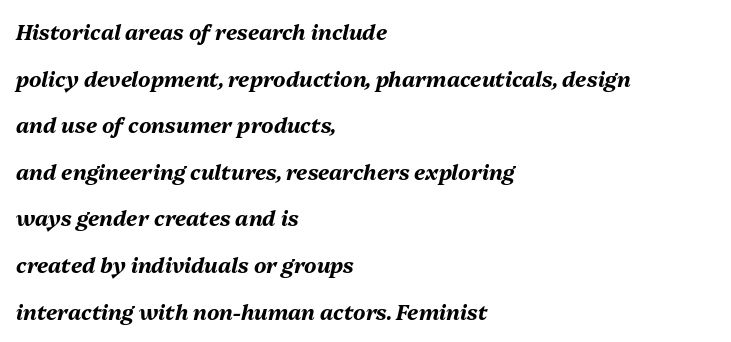
An italicized treatment has been applied to the whole sample. The area under the type is left untouched. The line texture is even and compact thanks to regular tracking. Layout note: lines flush left. The space between consecutive lines is lavish. Heft: maximum for text — a bold.
